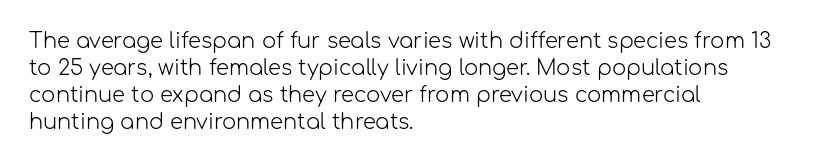
The image shows 21 px text type, upright; set left-aligned, normal line spacing (1.28x), normal letter spacing, not underlined.
